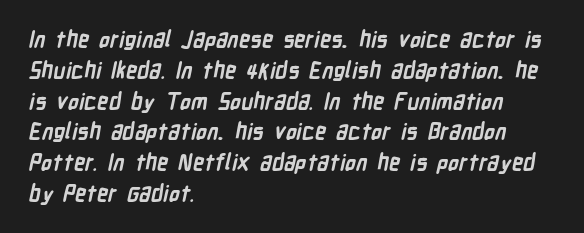
{"bold": "yes", "underline": "no", "align": "left", "line_spacing": "normal", "line_spacing_ratio": 1.4, "letter_spacing": "normal", "letter_spacing_em": 0.0, "glyph_px": 22}
